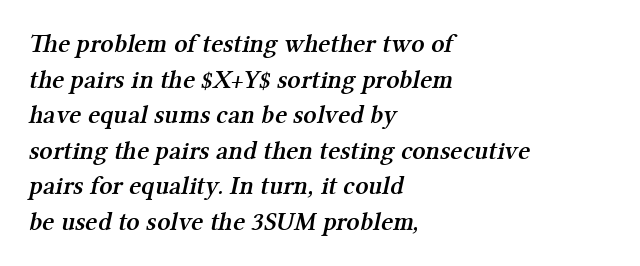
The image shows 26 px text type; set left-aligned, normal line spacing (1.37x), normal letter spacing, not underlined.
